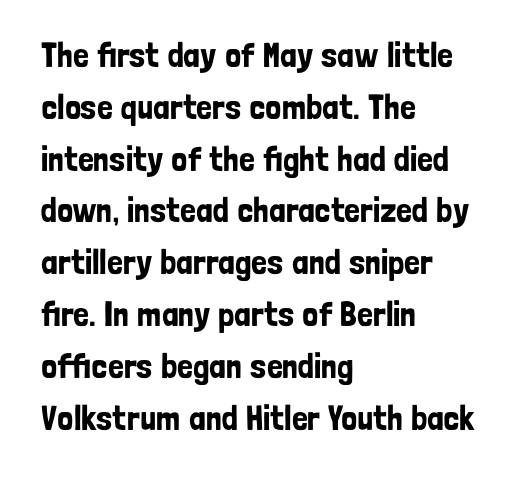
The image shows 35 px condensed sans-serif type, upright; set left-aligned, normal line spacing (1.48x), normal letter spacing, not underlined; low stroke contrast and a medium x-height.
